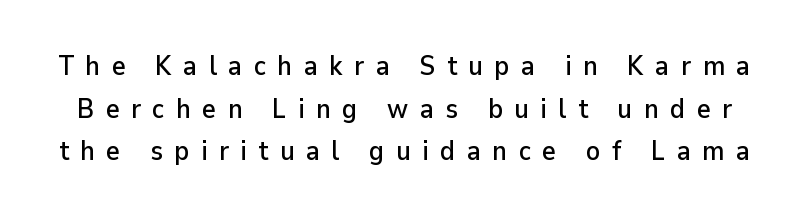
Honestly, the row spacing looks completely unremarkable. This is the regular roman posture of the typeface. Each row of text sits above clean, open space. Caption: expanded tracking, letters set apart.
